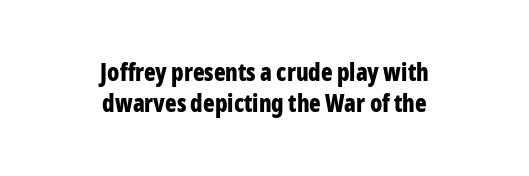
The image shows 24 px bold type, upright; set centered, normal line spacing (1.3x), normal letter spacing, not underlined.
